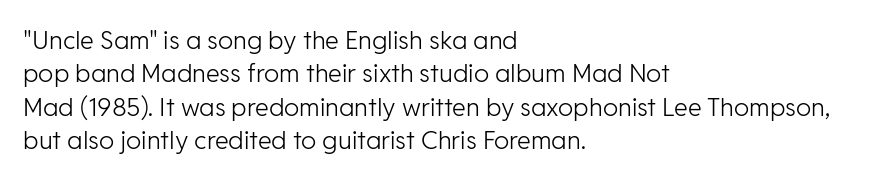
Q: Is the text bold? A: No.
Q: Is the text italic (slanted)? A: No, it is upright.
Q: Is the text underlined? A: No.
Q: How is the paragraph aligned? A: Left-aligned.
Q: Is the spacing between letters normal or unusually wide? A: Normal.
Q: Is the spacing between lines tight, normal or loose? A: Normal.
